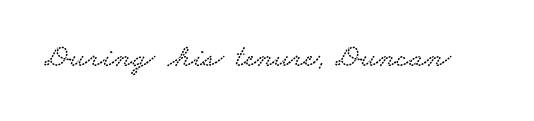
{"serif": "yes", "width": "wide", "stroke_contrast": "low", "x_height": "small", "monospaced": "no", "underline": "no", "letter_spacing": "normal", "letter_spacing_em": 0.0, "glyph_px": 32}
